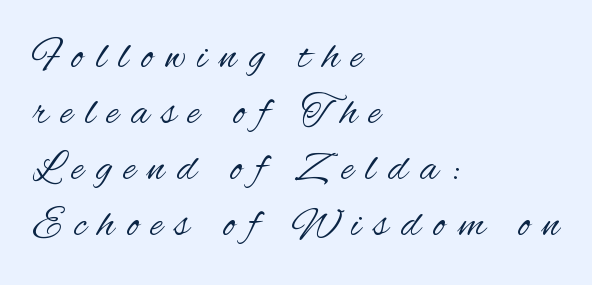
The image shows 42 px regular-weight, condensed sans-serif type; set left-aligned, normal line spacing (1.33x), unusually wide letter spacing (+0.3 em), not underlined; medium stroke contrast and a small x-height.
